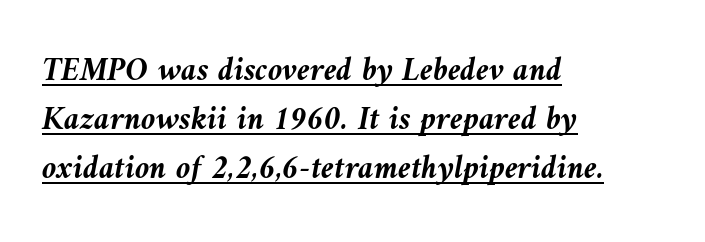
Heavy-handed strokes throughout: this text is bold. This sample keeps an unexceptional amount of space between lines. Is the letter spacing exaggerated? No — it looks like the ordinary default. This is underlined copy, the kind a proofreader might mark for attention. Horizontally, the lines are justified to the leading edge only. Proportional: the letters do not fall into vertical columns.
